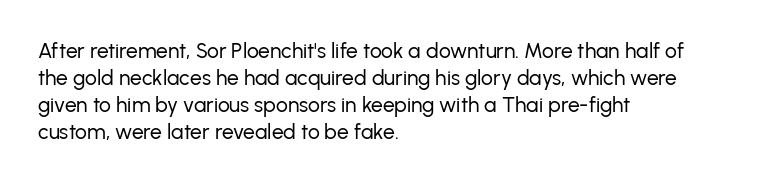
{"italic": "no", "bold": "no", "underline": "no", "align": "left", "line_spacing": "normal", "line_spacing_ratio": 1.29, "letter_spacing": "normal", "letter_spacing_em": 0.0, "glyph_px": 21}
